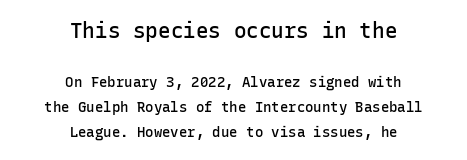
As a designer I'd log this as weight 600, semibold. Larger block? The one above; the one below is distinctly smaller. Any mark beneath the type? The region is blank. Between one letter and the next there's only the usual sliver of space. Reading down the block, each line starts at a different indent, mirrored at its end. If you drew a line through each stem, it would be perfectly vertical.
